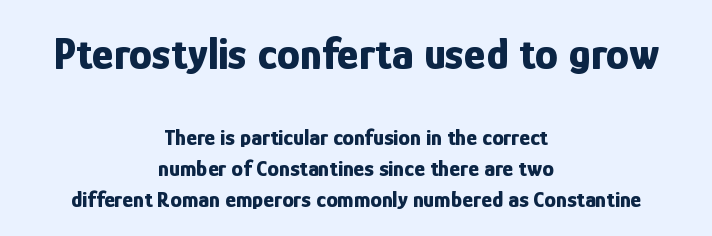
Q: Is the text bold? A: Yes.
Q: Is the text italic (slanted)? A: No, it is upright.
Q: Is the typeface a serif or a sans-serif typeface? A: Sans-serif.
Q: Is the text underlined? A: No.
Q: How is the paragraph aligned? A: Centered.
Q: Is the spacing between letters normal or unusually wide? A: Normal.
Q: Is the spacing between lines tight, normal or loose? A: Normal.
Q: Which block of text is set in a larger size, the first (top) or the second (bottom)? A: The first (top) one.
Q: Width (condensed, normal, or wide)? A: Condensed.
Q: Stroke contrast? A: Low.
Q: x-height? A: Medium.
Q: Monospaced? A: No.
